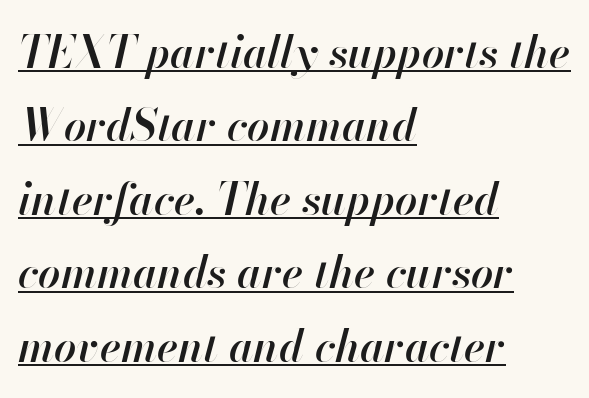
The compositor pushed each line to the left boundary. Here the designer chose a conventional face with non-uniform glyph widths. There's an unmistakable incline to the writing here. The designer left line spacing at the default.
